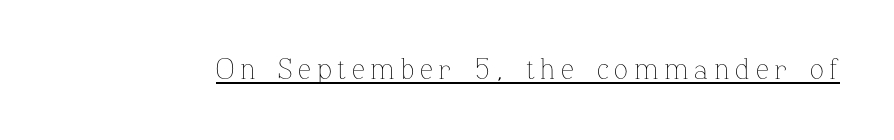
Q: Is the text bold? A: No.
Q: Is the text italic (slanted)? A: No, it is upright.
Q: Is the text underlined? A: Yes.
Q: Is the spacing between letters normal or unusually wide? A: Unusually wide.
Q: Width (condensed, normal, or wide)? A: Normal.
Q: Stroke contrast? A: Low.
Q: x-height? A: Medium.
Q: Monospaced? A: No.
